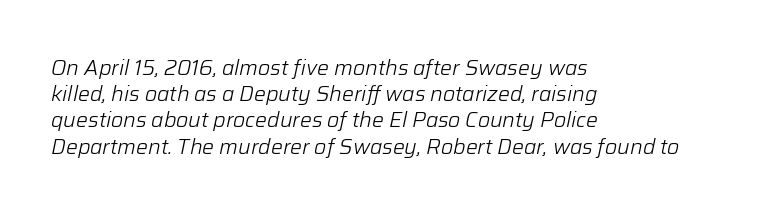
Default kerning and tracking; the words read as compact shapes. The letters are slanted; this is an italic face. Leading: standard. Honestly, there is no underline to notice here at all.
